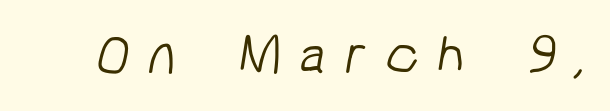
Q: Is the text bold? A: No.
Q: Is the typeface a serif or a sans-serif typeface? A: Sans-serif.
Q: Is the text underlined? A: No.
Q: Is the spacing between letters normal or unusually wide? A: Unusually wide.
Q: Width (condensed, normal, or wide)? A: Normal.
Q: Stroke contrast? A: Low.
Q: x-height? A: Medium.
Q: Monospaced? A: No.
